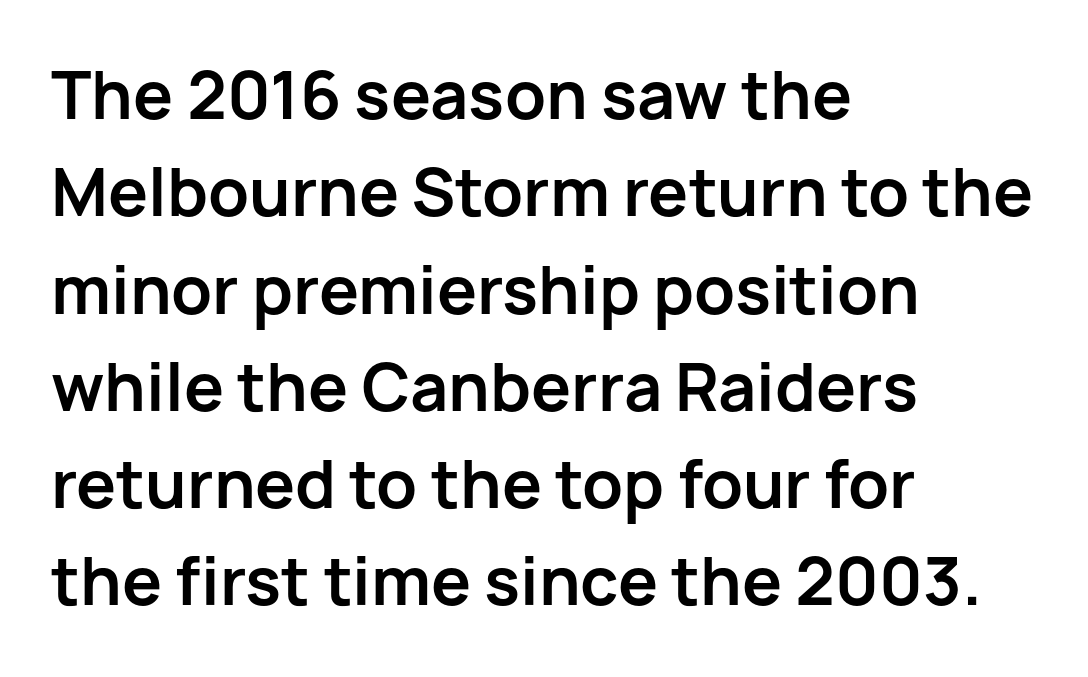
{"serif": "no", "italic": "no", "bold": "yes", "weight": "bold", "width": "normal", "stroke_contrast": "low", "x_height": "medium", "monospaced": "no", "underline": "no", "align": "left", "line_spacing": "normal", "line_spacing_ratio": 1.52, "letter_spacing": "normal", "letter_spacing_em": 0.0, "glyph_px": 64}
